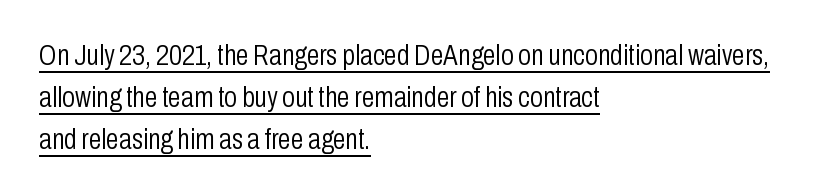
The image shows 29 px light, condensed sans-serif type, upright; set left-aligned, normal line spacing (1.45x), normal letter spacing, underlined; low stroke contrast and a medium x-height.
